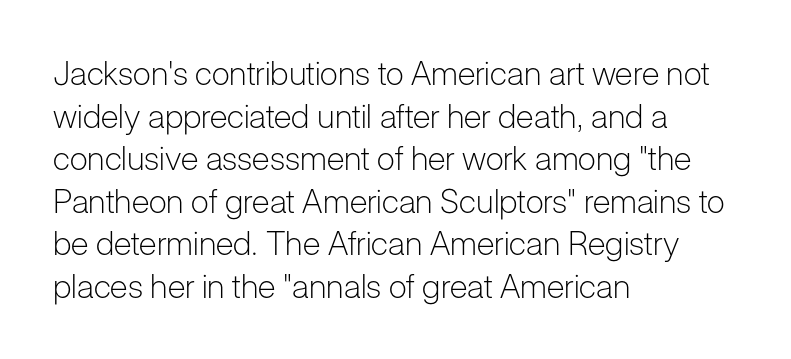
This is not heavy type; no bold has been used. No extra tracking has been applied to these lines. Lines of text with bare space underneath. The letters stand upright; this is a roman face. The paragraph shown leans on its left margin. Does the type have serifs? No, each stem ends abruptly.
